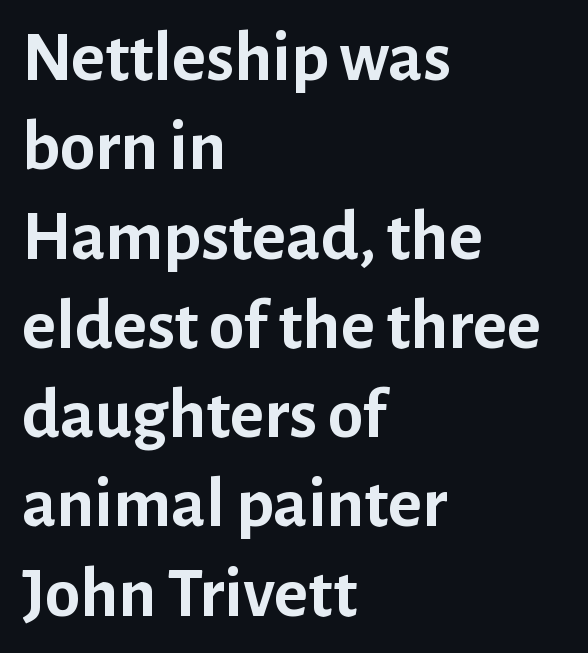
Q: Is the text bold? A: Yes.
Q: Is the text italic (slanted)? A: No, it is upright.
Q: Is the typeface a serif or a sans-serif typeface? A: Sans-serif.
Q: Is the text underlined? A: No.
Q: How is the paragraph aligned? A: Left-aligned.
Q: Is the spacing between letters normal or unusually wide? A: Normal.
Q: Width (condensed, normal, or wide)? A: Normal.
Q: Stroke contrast? A: Low.
Q: x-height? A: Medium.
Q: Monospaced? A: No.
